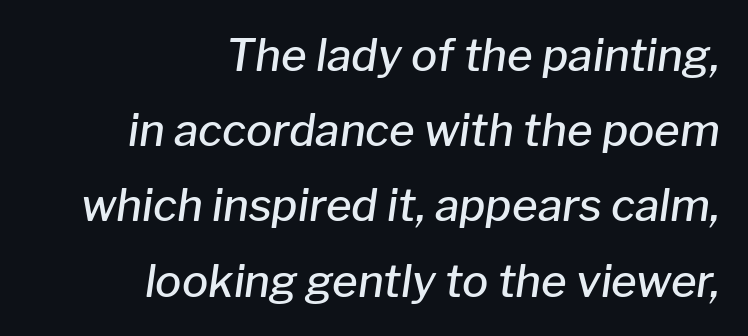
What weight is shown? A semibold, between regular and bold. The passage shown has conventional tracking throughout. Visually the block forms a straight wall on the right and a jagged coastline on the left. The passage shown leans; its letterforms are oblique.
